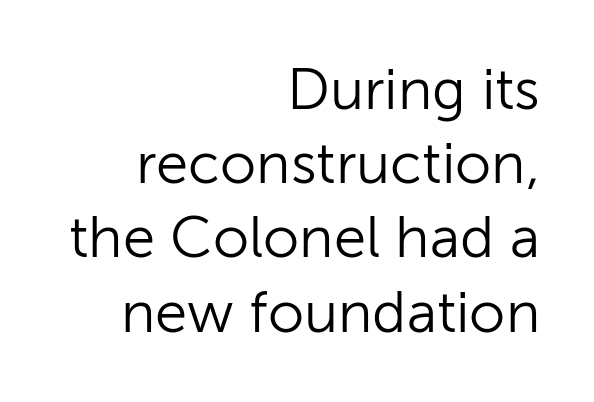
{"serif": "no", "italic": "no", "bold": "no", "weight": "light", "width": "normal", "stroke_contrast": "low", "x_height": "medium", "monospaced": "no", "underline": "no", "align": "right", "line_spacing": "normal", "line_spacing_ratio": 1.28, "letter_spacing": "normal", "letter_spacing_em": 0.0, "glyph_px": 58}
